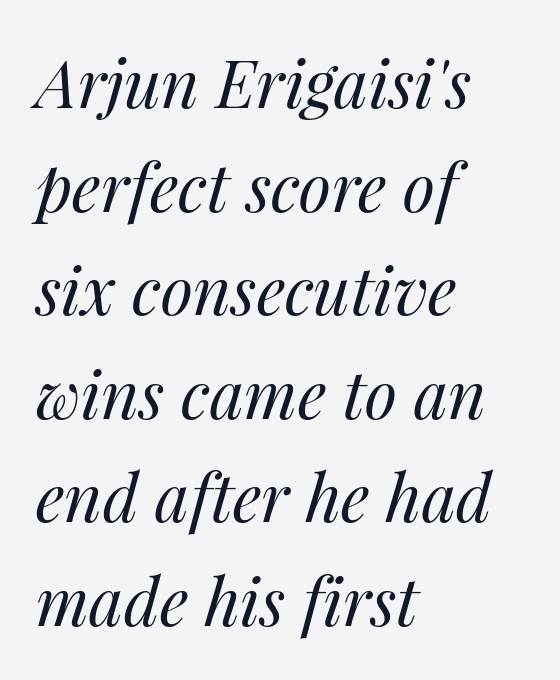
Beneath every word, the page is bare. A typesetter would call this proportional, since set widths differ per character. Left-aligned paragraph, ragged on the right. These lines sit exactly where default settings would place them. Stem width sits at or under what a default text font uses.
